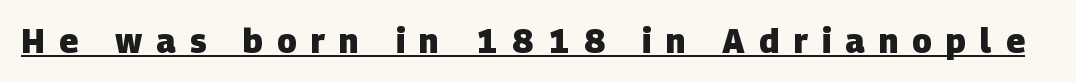
Each letter keeps its own natural width here, so spacing adapts to shape. Nothing sits at the stroke ends, so this counts as sans-serif. The type is letterspaced generously, with wide tracking. The letters are bold, with thick, heavy strokes. Compared with undecorated copy, this sample adds a rule below the words.
